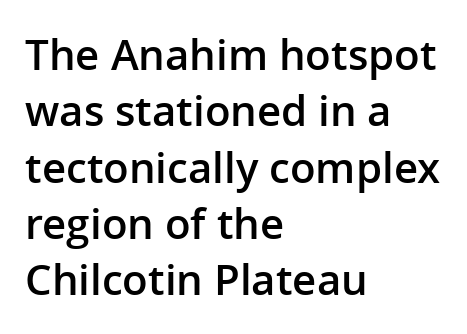
{"serif": "no", "italic": "no", "bold": "semi", "weight": "semibold", "width": "normal", "stroke_contrast": "low", "x_height": "medium", "monospaced": "no", "underline": "no", "align": "left", "line_spacing": "normal", "line_spacing_ratio": 1.34, "letter_spacing": "normal", "letter_spacing_em": 0.0, "glyph_px": 42}
